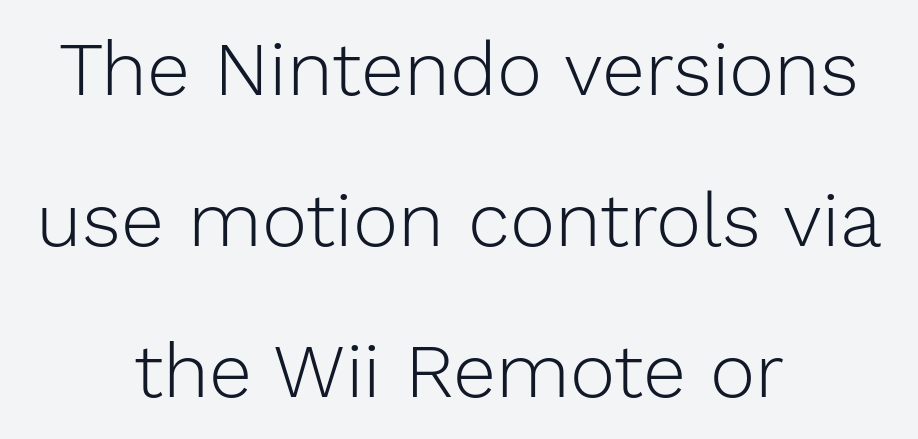
Leftover space on each line is divided equally before and after the words. Do the letters lean? They stand straight. Letters rest on an invisible, unmarked baseline. Is the type heavy? It reads as light-to-regular instead.
